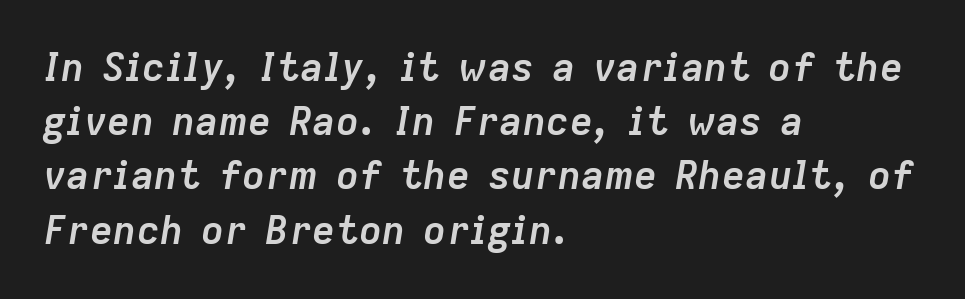
Q: Is the text bold? A: Yes.
Q: Is the text italic (slanted)? A: Yes, it leans right by about 9 degrees.
Q: Is the text underlined? A: No.
Q: How is the paragraph aligned? A: Left-aligned.
Q: Is the spacing between letters normal or unusually wide? A: Normal.
Q: Is the spacing between lines tight, normal or loose? A: Normal.
Q: Width (condensed, normal, or wide)? A: Normal.
Q: Stroke contrast? A: Low.
Q: x-height? A: Medium.
Q: Monospaced? A: No.
